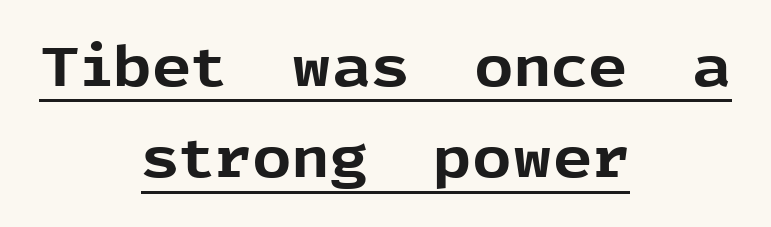
{"serif": "no", "italic": "no", "bold": "yes", "weight": "bold", "width": "normal", "x_height": "medium", "monospaced": "no", "underline": "yes", "align": "center", "line_spacing": "normal", "line_spacing_ratio": 1.66, "letter_spacing": "normal", "letter_spacing_em": 0.0, "glyph_px": 55}
